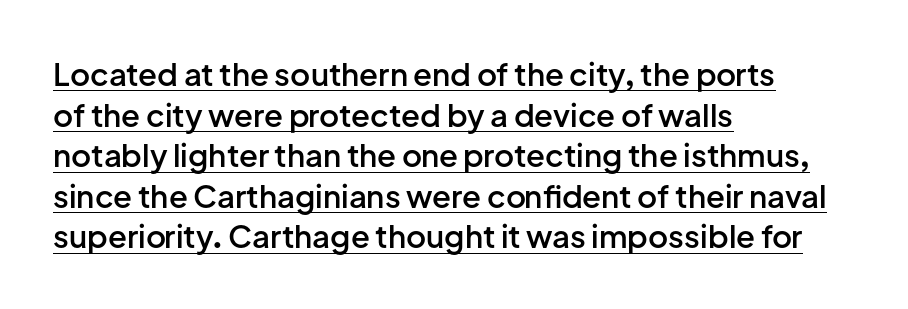
Horizontally, the lines are justified to the leading edge only. Its strokes are somewhat broadened, the hallmark of semibold type. This is the regular roman posture of the typeface. Looks like someone drew a line under every word here. Character widths vary here, with narrow letters taking less room than wide ones.
